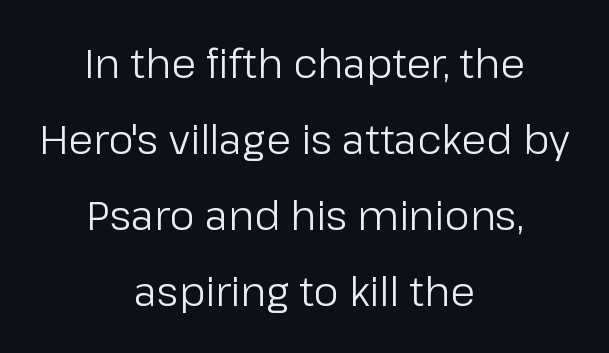
{"serif": "no", "italic": "no", "bold": "no", "weight": "regular", "width": "normal", "stroke_contrast": "low", "x_height": "medium", "monospaced": "no", "underline": "no", "align": "center", "line_spacing": "loose", "line_spacing_ratio": 1.9, "letter_spacing": "normal", "letter_spacing_em": 0.0, "glyph_px": 40}
